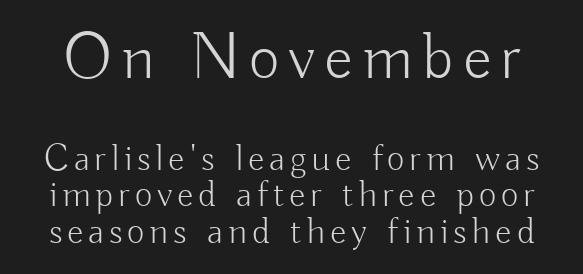
{"serif": "no", "italic": "no", "bold": "no", "weight": "light", "width": "normal", "stroke_contrast": "low", "x_height": "small", "monospaced": "no", "underline": "no", "line_spacing": "tight", "line_spacing_ratio": 0.96, "larger_block": "first", "size_ratio": 1.76, "glyph_px": 67}
